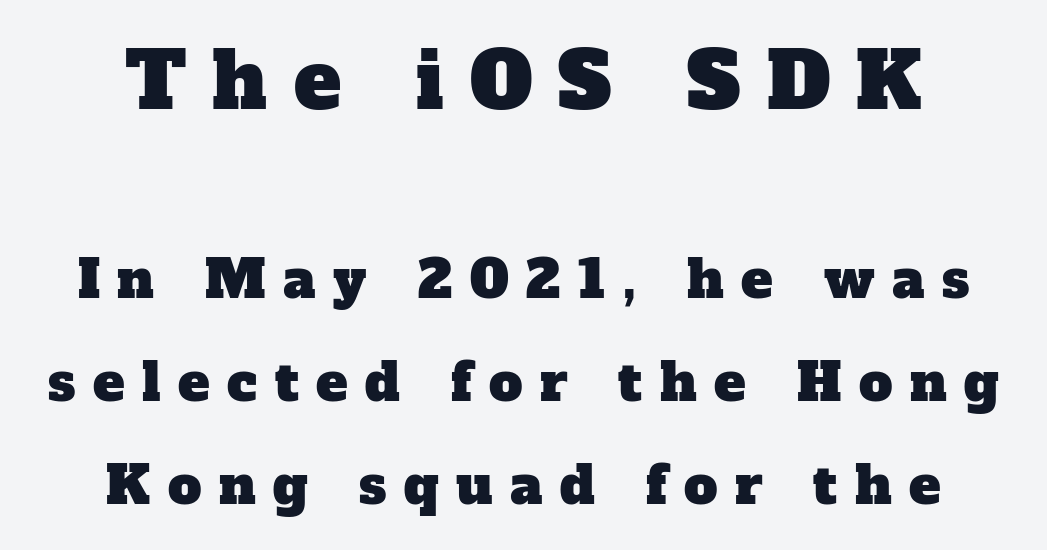
Here the glyphs are tracked loosely, breaking word shapes into spaced letters. This sample trades compactness for vertical openness between lines. Between these two stacked blocks, the higher one wins on size. The rendering shows small feet on the letterforms — a serif design.
